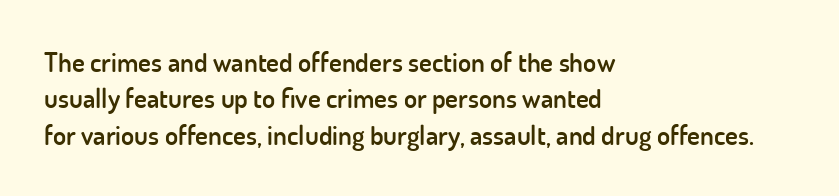
The image shows 27 px text type, upright; set left-aligned, normal line spacing (1.35x), normal letter spacing, not underlined.
